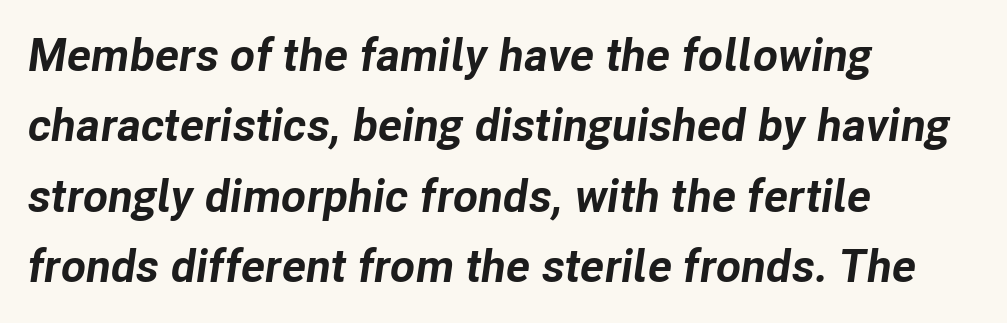
The image shows 46 px bold type, italic (leaning right); set left-aligned, normal line spacing (1.53x), normal letter spacing, not underlined; low stroke contrast and a medium x-height.
